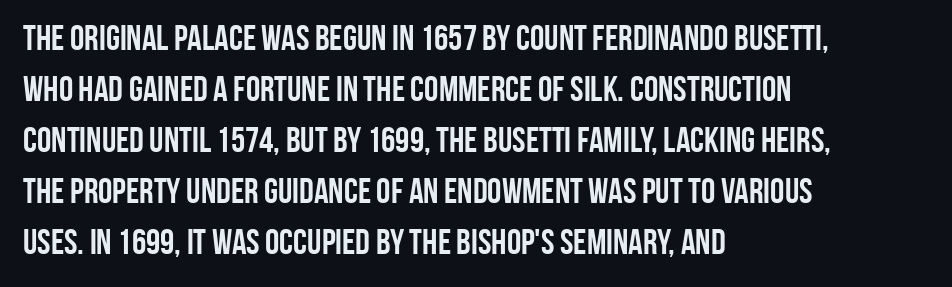
{"serif": "no", "italic": "no", "bold": "yes", "weight": "semibold", "width": "condensed", "stroke_contrast": "low", "x_height": "large", "monospaced": "no", "underline": "no", "align": "left", "line_spacing": "normal", "line_spacing_ratio": 1.42, "letter_spacing": "normal", "letter_spacing_em": 0.0, "glyph_px": 36}
